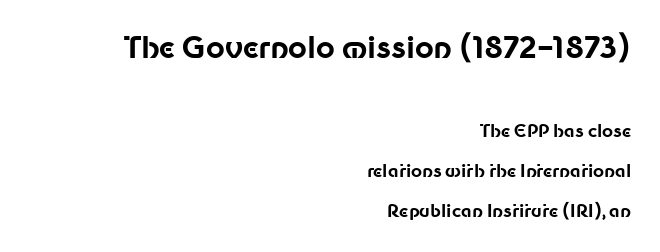
The image shows 29 px bold sans-serif type, upright; set right-aligned, loose line spacing (2.35x), normal letter spacing, not underlined; the first (top) block is 1.71x larger; low stroke contrast and a medium x-height.
